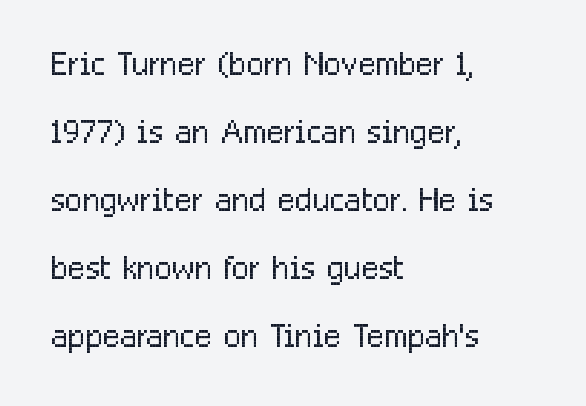
Q: Is the text bold? A: No.
Q: Is the text italic (slanted)? A: No, it is upright.
Q: Is the typeface a serif or a sans-serif typeface? A: Sans-serif.
Q: Is the text underlined? A: No.
Q: How is the paragraph aligned? A: Left-aligned.
Q: Is the spacing between letters normal or unusually wide? A: Normal.
Q: Is the spacing between lines tight, normal or loose? A: Normal.
Q: Width (condensed, normal, or wide)? A: Condensed.
Q: Stroke contrast? A: Low.
Q: x-height? A: Medium.
Q: Monospaced? A: No.
